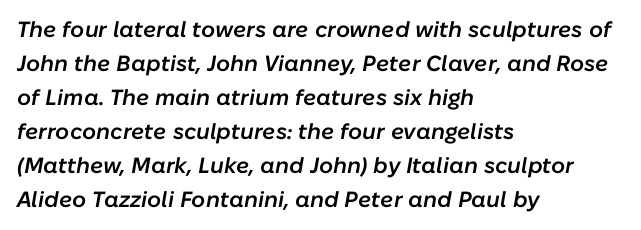
A fair bit of extra ink — the face is semibold, not bold. Left-aligned paragraph, ragged on the right. Line spacing here is normal. Tracking here is standard; glyphs follow each other at the usual distance.
